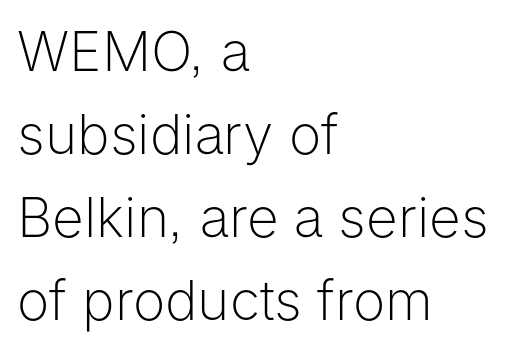
{"serif": "no", "italic": "no", "bold": "no", "weight": "light", "width": "normal", "stroke_contrast": "low", "x_height": "medium", "monospaced": "no", "underline": "no", "align": "left", "line_spacing": "normal", "line_spacing_ratio": 1.51, "letter_spacing": "normal", "letter_spacing_em": 0.0, "glyph_px": 55}
